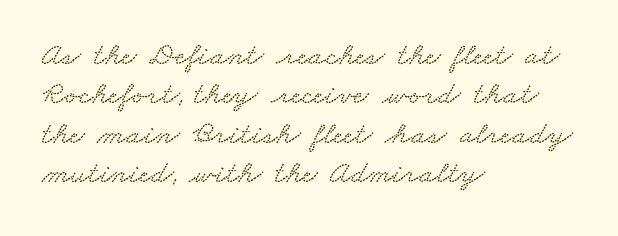
{"width": "wide", "stroke_contrast": "low", "x_height": "small", "monospaced": "no", "underline": "no", "align": "left", "line_spacing_ratio": 1.23, "letter_spacing": "normal", "letter_spacing_em": 0.0, "glyph_px": 32}
